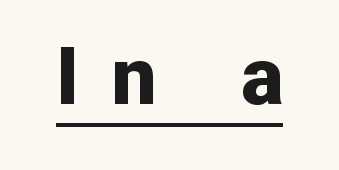
{"serif": "no", "italic": "no", "bold": "yes", "weight": "bold", "width": "normal", "stroke_contrast": "low", "x_height": "medium", "monospaced": "no", "underline": "yes", "letter_spacing": "wide", "letter_spacing_em": 0.41, "glyph_px": 79}
